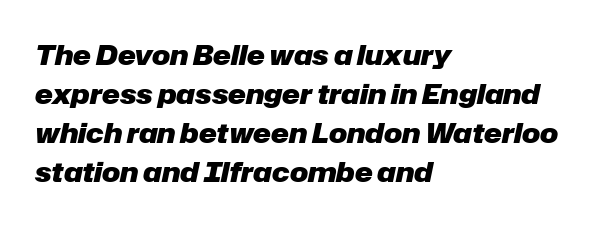
{"italic": "yes", "lean": "right", "slant_degrees": 12, "bold": "yes", "underline": "no", "align": "left", "line_spacing": "normal", "line_spacing_ratio": 1.44, "letter_spacing": "normal", "letter_spacing_em": 0.0, "glyph_px": 27}
